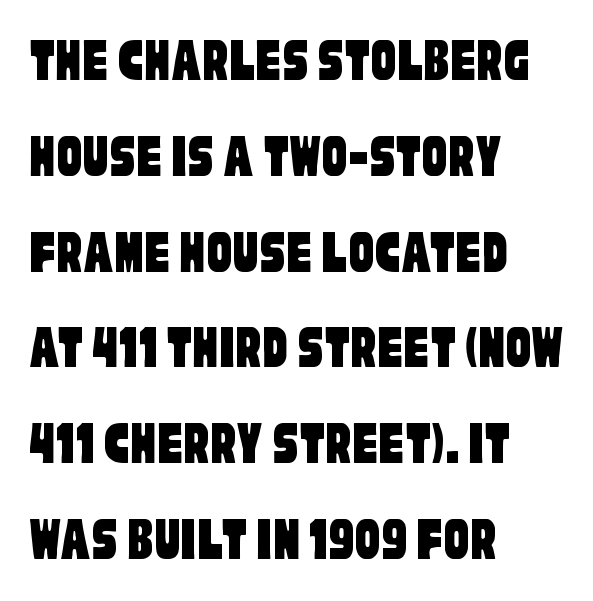
Q: Is the typeface a serif or a sans-serif typeface? A: Sans-serif.
Q: Is the text underlined? A: No.
Q: How is the paragraph aligned? A: Left-aligned.
Q: Is the spacing between letters normal or unusually wide? A: Normal.
Q: Is the spacing between lines tight, normal or loose? A: Normal.
Q: Width (condensed, normal, or wide)? A: Condensed.
Q: Stroke contrast? A: Low.
Q: x-height? A: Large.
Q: Monospaced? A: No.
